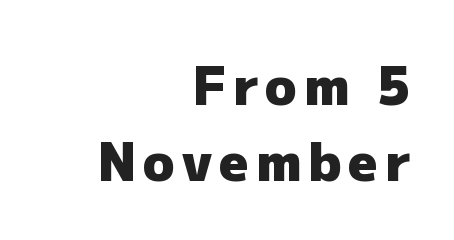
Serif or sans? Sans — the stroke terminals are bare. A normal amount of white space separates one row of letters from the next. The sample has been set heavy, in full bold. A roman cut, with each character standing at attention. Decoration check: the copy has no underline. Character widths vary here, with narrow letters taking less room than wide ones.
